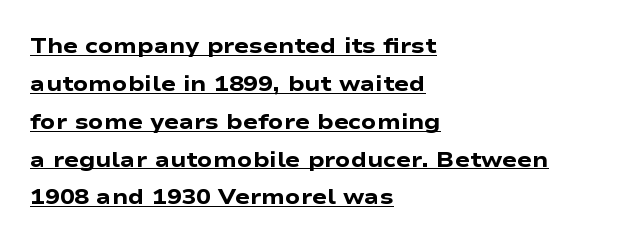
The image shows 22 px bold type, upright; set left-aligned, line spacing 1.72x, normal letter spacing, underlined.
